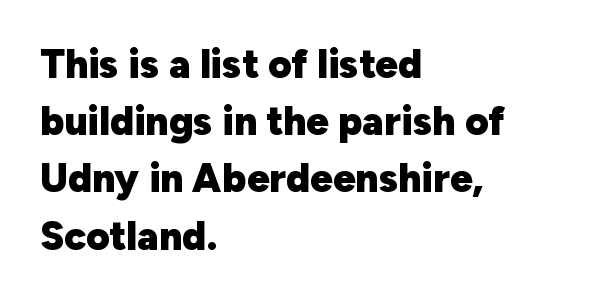
The image shows 40 px heavy sans-serif type, upright; set left-aligned, normal line spacing (1.43x), normal letter spacing, not underlined; low stroke contrast and a medium x-height.
